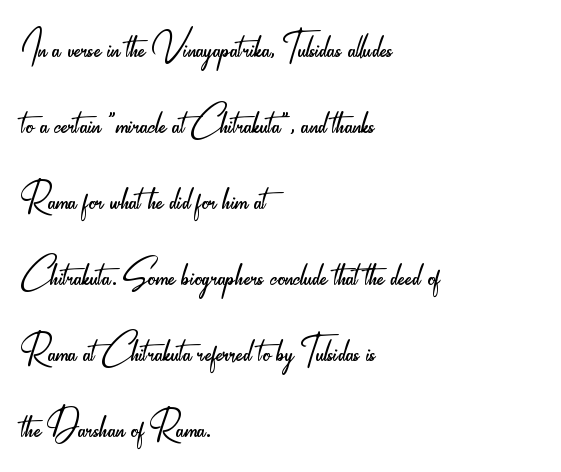
Q: Is the text bold? A: No.
Q: Is the text italic (slanted)? A: Yes.
Q: Is the typeface a serif or a sans-serif typeface? A: Sans-serif.
Q: Is the text underlined? A: No.
Q: How is the paragraph aligned? A: Left-aligned.
Q: Is the spacing between letters normal or unusually wide? A: Normal.
Q: Is the spacing between lines tight, normal or loose? A: Normal.
Q: Width (condensed, normal, or wide)? A: Condensed.
Q: Stroke contrast? A: Low.
Q: x-height? A: Small.
Q: Monospaced? A: No.
